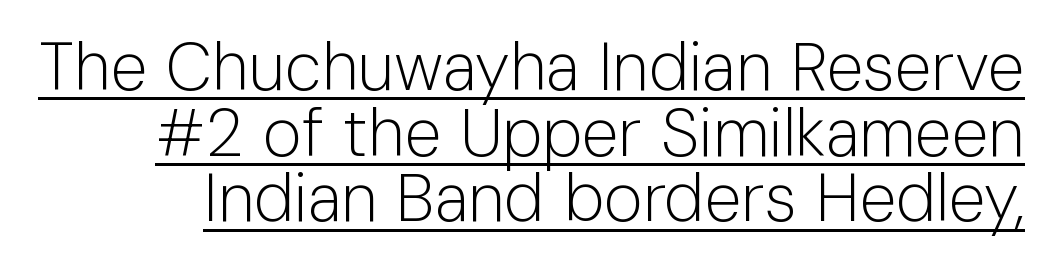
{"serif": "no", "italic": "no", "bold": "no", "weight": "light", "width": "normal", "stroke_contrast": "low", "x_height": "medium", "monospaced": "no", "underline": "yes", "line_spacing": "tight", "line_spacing_ratio": 0.98, "letter_spacing": "normal", "letter_spacing_em": 0.0, "glyph_px": 67}
